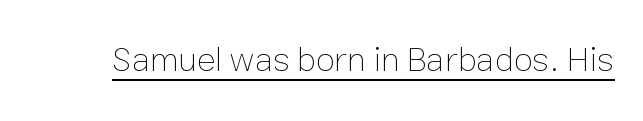
The image shows 35 px thin type, upright; set normal letter spacing, underlined; low stroke contrast and a medium x-height.
